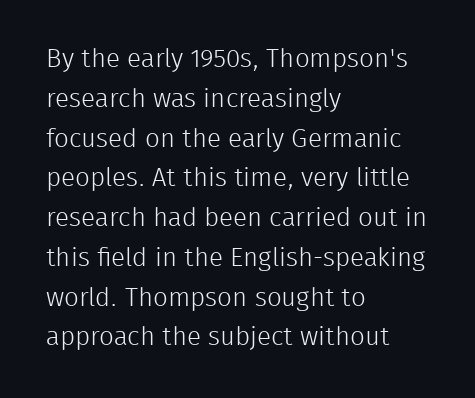
Nobody touched the tracking dial on this one. Line starts are locked; line ends wander. The block of text has a typical density, with ordinary space between rows. The glyphs are unaccompanied by any horizontal stroke below them. Notice how the stems are strictly vertical — no italics here. These glyphs show unthickened strokes, regular width or finer.
